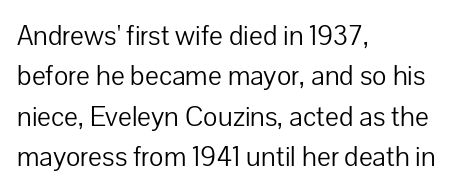
Q: Is the text bold? A: No.
Q: Is the text italic (slanted)? A: No, it is upright.
Q: Is the typeface a serif or a sans-serif typeface? A: Sans-serif.
Q: Is the text underlined? A: No.
Q: How is the paragraph aligned? A: Left-aligned.
Q: Is the spacing between letters normal or unusually wide? A: Normal.
Q: Is the spacing between lines tight, normal or loose? A: Normal.
Q: Width (condensed, normal, or wide)? A: Normal.
Q: Stroke contrast? A: Low.
Q: x-height? A: Medium.
Q: Monospaced? A: No.
